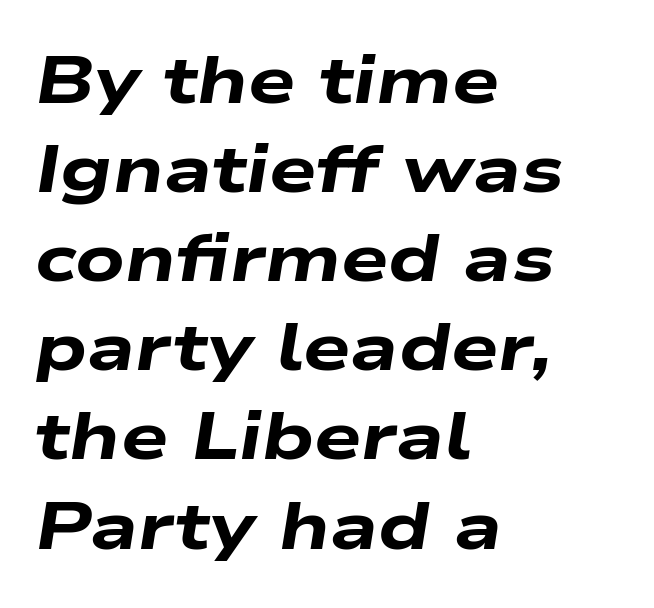
{"italic": "yes", "lean": "right", "slant_degrees": 9, "bold": "yes", "weight": "heavy", "width": "wide", "stroke_contrast": "low", "x_height": "medium", "monospaced": "no", "underline": "no", "align": "left", "line_spacing": "normal", "line_spacing_ratio": 1.33, "letter_spacing": "normal", "letter_spacing_em": 0.0, "glyph_px": 67}
